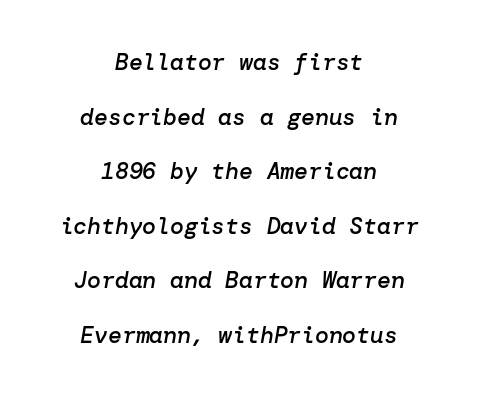
Q: Is the text bold? A: Semi-bold.
Q: Is the text italic (slanted)? A: Yes, it leans right by about 10 degrees.
Q: Is the text underlined? A: No.
Q: How is the paragraph aligned? A: Centered.
Q: Is the spacing between letters normal or unusually wide? A: Normal.
Q: Is the spacing between lines tight, normal or loose? A: Loose.
